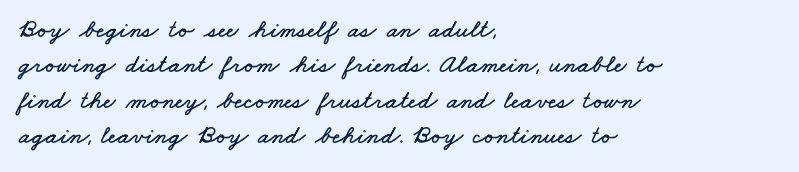
A clean baseline with only descenders dipping below it. These lines are set flush left with a ragged right edge. The rendering uses a moderate line-height, typical for paragraphs. The line texture is even and compact thanks to regular tracking.
